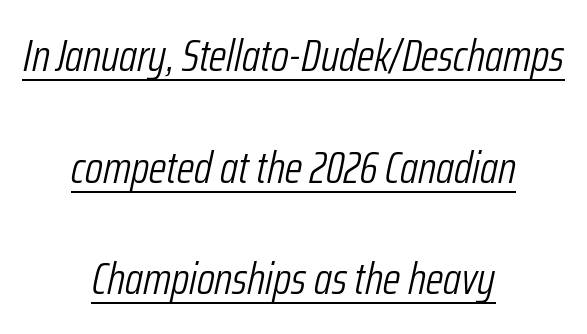
The image shows 45 px light, condensed type, italic (leaning right); set centered, loose line spacing (2.48x), normal letter spacing, underlined; low stroke contrast and a medium x-height.
